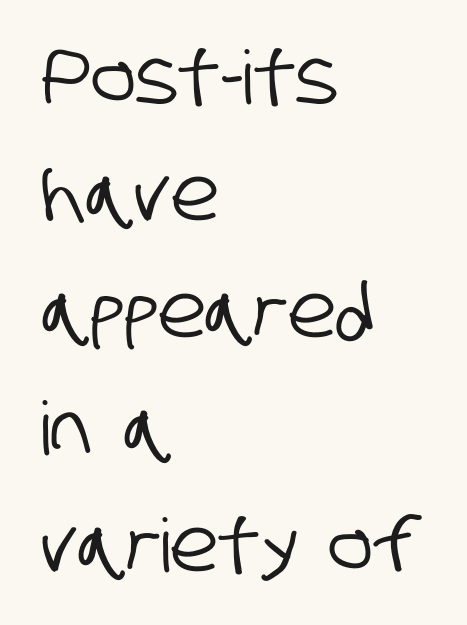
Evenly set lines give the paragraph a standard silhouette. The rendering uses natural spacing where letterforms have individual widths. Descenders are the only things crossing below the line. Words appear dense and cohesive because spacing is normal.
